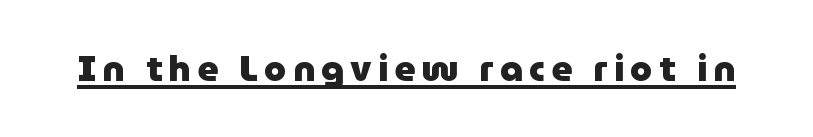
The typography opts for an upright posture over an oblique one. Serif or sans? Sans — the stroke terminals are bare. On the weight axis this lands at bold, roughly 700. A continuous stroke trails under the words, as in a hyperlink.
